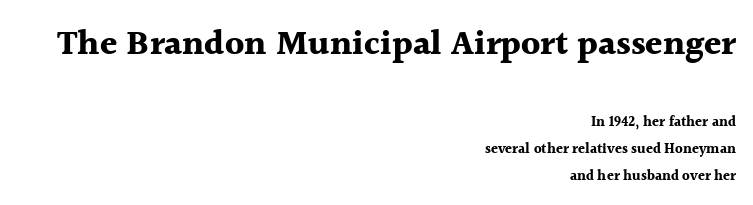
Q: Is the text bold? A: Yes.
Q: Is the text italic (slanted)? A: No, it is upright.
Q: Is the typeface a serif or a sans-serif typeface? A: Serif.
Q: Is the text underlined? A: No.
Q: How is the paragraph aligned? A: Right-aligned.
Q: Is the spacing between letters normal or unusually wide? A: Normal.
Q: Is the spacing between lines tight, normal or loose? A: Loose.
Q: Which block of text is set in a larger size, the first (top) or the second (bottom)? A: The first (top) one.
Q: Width (condensed, normal, or wide)? A: Normal.
Q: x-height? A: Medium.
Q: Monospaced? A: No.
